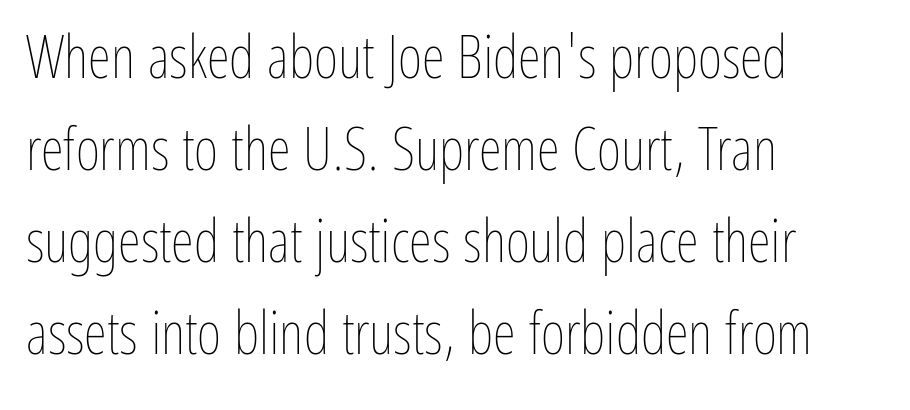
Glance below the letters and you will spot only blank space. Regarding leading, the lines here are spaced in the standard way. The gaps between neighbouring characters are ordinary and unremarkable. Do the characters align in a grid? No, the font is proportional. A classic flush-left, rag-right setting is used for this passage. The letters stand straight up with perfectly vertical stems.
